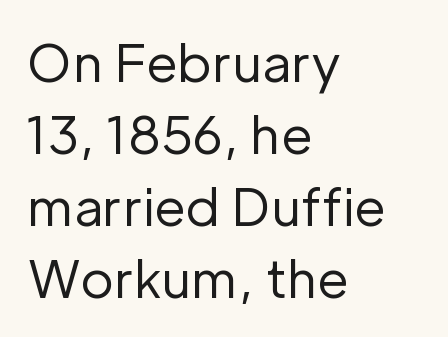
The image shows 51 px regular-weight sans-serif type, upright; set left-aligned, normal line spacing (1.41x), normal letter spacing, not underlined; low stroke contrast and a medium x-height.
